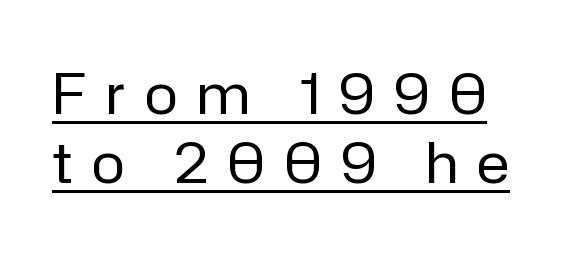
The typeface chosen for these lines omits serifs. Proportional: the letters do not fall into vertical columns. Caption: face not bold, strokes unweighted. In designer terms, the underline attribute is active on this setting. The horizontal fit of the characters is loose and conspicuously gappy. A typesetter would mark this as roman, not italic.
